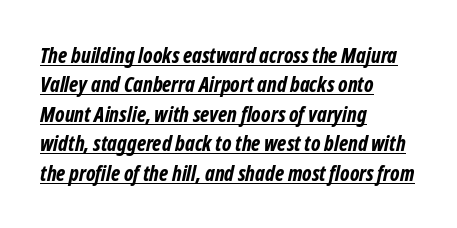
Here the glyphs are tracked normally, forming tight word shapes. The sample has been set heavy, in full bold. Glance below the letters and you will spot a drawn line. Every row of glyphs begins at an identical x-position on the left. Rows of type keep a routine distance in the vertical direction.
